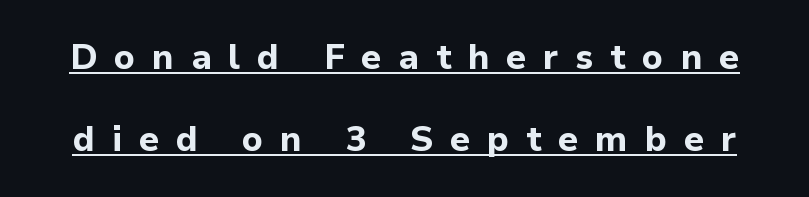
Q: Is the text bold? A: Yes.
Q: Is the text italic (slanted)? A: No, it is upright.
Q: Is the typeface a serif or a sans-serif typeface? A: Sans-serif.
Q: Is the text underlined? A: Yes.
Q: Is the spacing between letters normal or unusually wide? A: Unusually wide.
Q: Is the spacing between lines tight, normal or loose? A: Loose.
Q: Width (condensed, normal, or wide)? A: Normal.
Q: Stroke contrast? A: Low.
Q: x-height? A: Medium.
Q: Monospaced? A: No.
